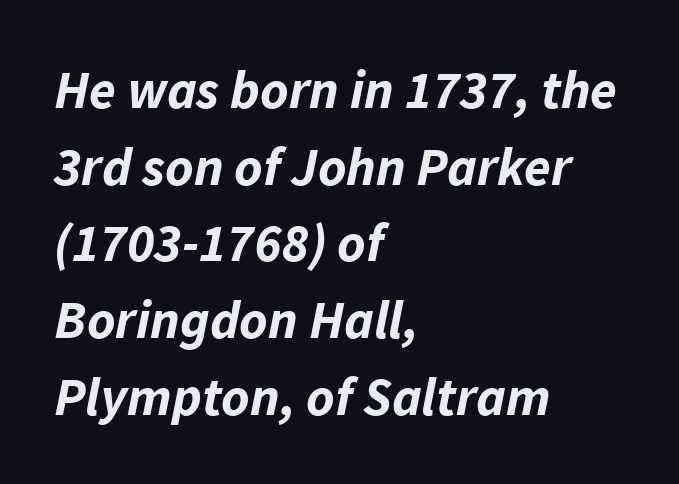
The image shows 54 px bold type, italic (leaning right); set left-aligned, normal line spacing (1.42x), normal letter spacing, not underlined; low stroke contrast and a medium x-height.
